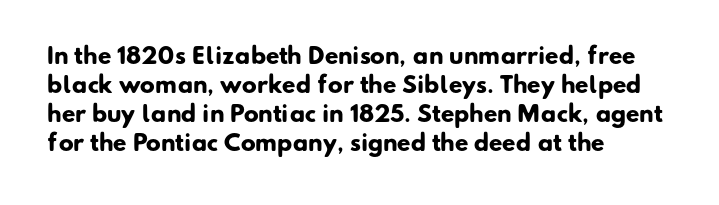
{"bold": "yes", "underline": "no", "align": "left", "line_spacing": "normal", "line_spacing_ratio": 1.32, "letter_spacing": "normal", "letter_spacing_em": 0.0, "glyph_px": 22}
